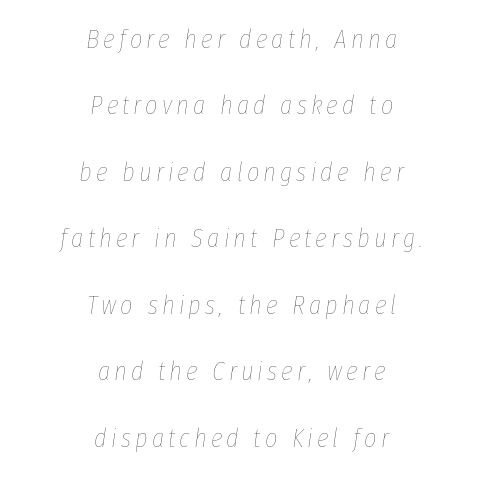
The text block is weighted toward neither margin, spreading evenly from the middle. The baseline area is clear. Whoever set this chose breathing room over compactness in the vertical rhythm. Heaviness? Minimal to ordinary, like unemphasized prose. The rendering applies a slant to the glyphs.
